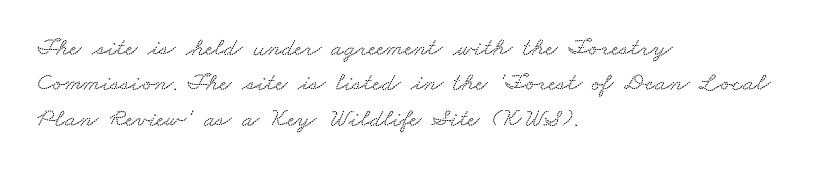
Q: Is the text underlined? A: No.
Q: How is the paragraph aligned? A: Left-aligned.
Q: Is the spacing between letters normal or unusually wide? A: Normal.
Q: Is the spacing between lines tight, normal or loose? A: Normal.
